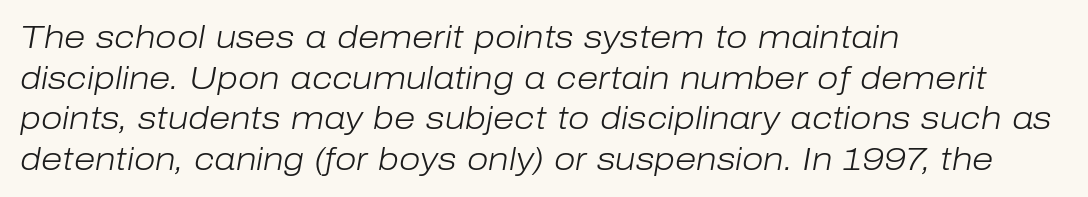
The image shows 31 px light type, italic (leaning right); set left-aligned, normal line spacing (1.31x), normal letter spacing, not underlined; low stroke contrast and a medium x-height.
